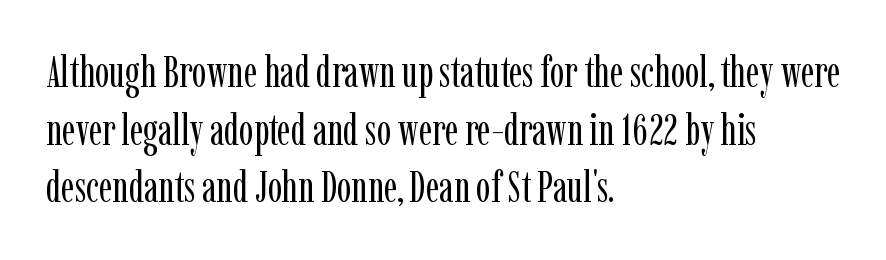
No word sits above an underline. In terms of posture, this sample is upright. The strokes carry an ordinary text weight at most. The gaps between neighbouring characters are ordinary and unremarkable. A typesetter would call this proportional, since set widths differ per character. Rows of type keep a routine distance in the vertical direction.
